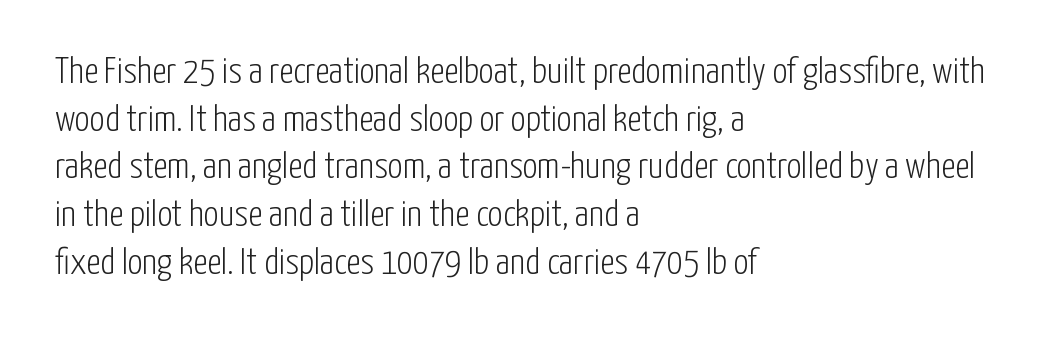
{"serif": "no", "italic": "no", "bold": "no", "weight": "light", "width": "condensed", "stroke_contrast": "low", "x_height": "medium", "monospaced": "no", "underline": "no", "align": "left", "line_spacing": "normal", "line_spacing_ratio": 1.29, "letter_spacing": "normal", "letter_spacing_em": 0.0, "glyph_px": 37}
